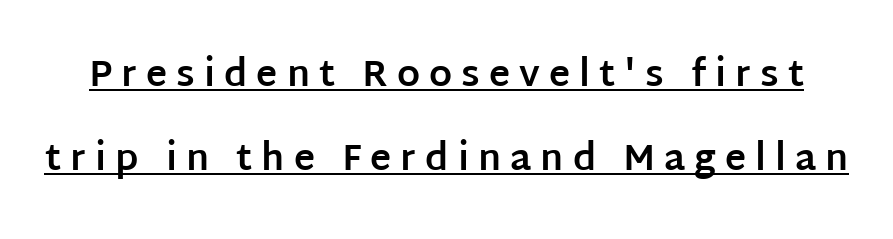
Q: Is the text bold? A: Yes.
Q: Is the text italic (slanted)? A: No, it is upright.
Q: Is the typeface a serif or a sans-serif typeface? A: Sans-serif.
Q: Is the text underlined? A: Yes.
Q: Is the spacing between letters normal or unusually wide? A: Unusually wide.
Q: Is the spacing between lines tight, normal or loose? A: Loose.
Q: Width (condensed, normal, or wide)? A: Normal.
Q: Stroke contrast? A: Low.
Q: x-height? A: Large.
Q: Monospaced? A: No.
